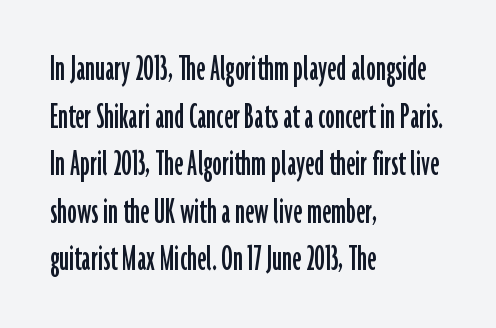
{"serif": "no", "italic": "no", "width": "condensed", "stroke_contrast": "low", "x_height": "medium", "monospaced": "no", "underline": "no", "align": "left", "line_spacing_ratio": 1.22, "letter_spacing": "normal", "letter_spacing_em": 0.0, "glyph_px": 39}
